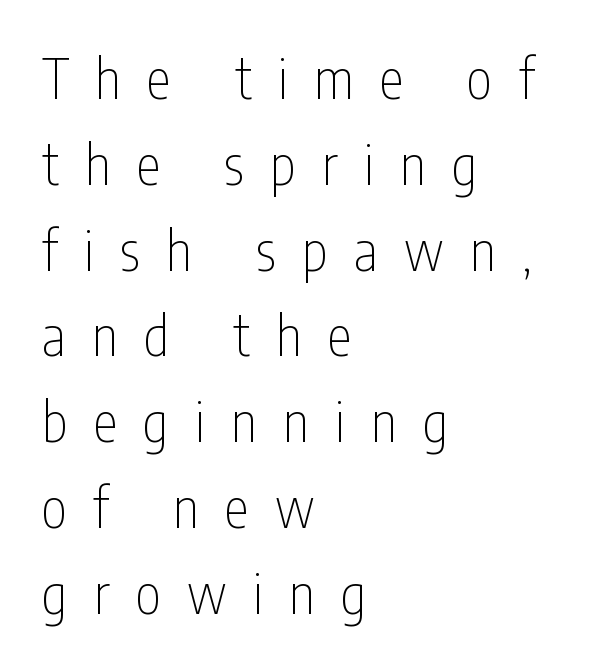
In terms of letterform style, serifs are entirely absent. Descenders hang freely into open space. Spacing verdict: proportional, widths tailored to each character. Caption: multi-line text, flush left, ragged right.
